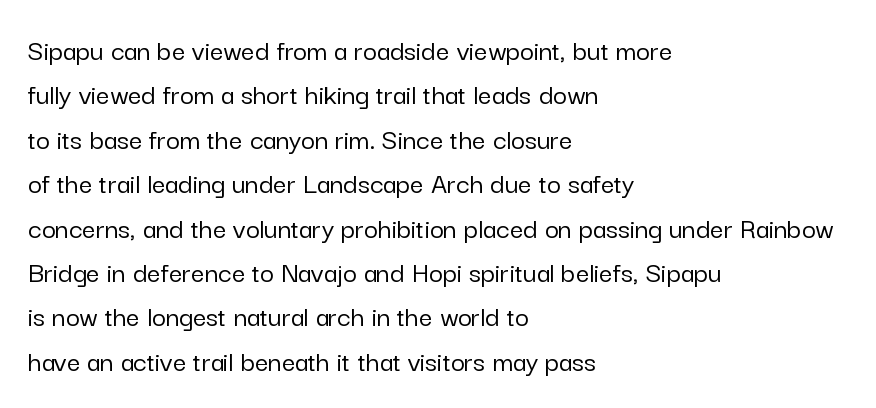
Q: Is the text italic (slanted)? A: No, it is upright.
Q: Is the typeface a serif or a sans-serif typeface? A: Sans-serif.
Q: Is the text underlined? A: No.
Q: How is the paragraph aligned? A: Left-aligned.
Q: Is the spacing between letters normal or unusually wide? A: Normal.
Q: Is the spacing between lines tight, normal or loose? A: Normal.
Q: Width (condensed, normal, or wide)? A: Normal.
Q: Stroke contrast? A: Low.
Q: x-height? A: Medium.
Q: Monospaced? A: No.
